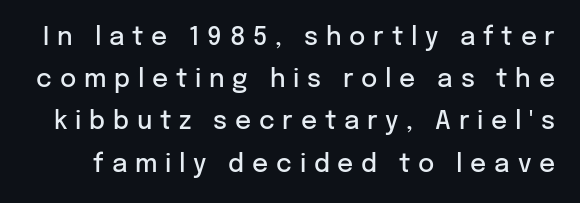
If you measured baseline to baseline, you'd find a middling distance. What weight is shown? A semibold, between regular and bold. Here the glyphs are tracked loosely, breaking word shapes into spaced letters. Descender tails drop into unmarked territory.
